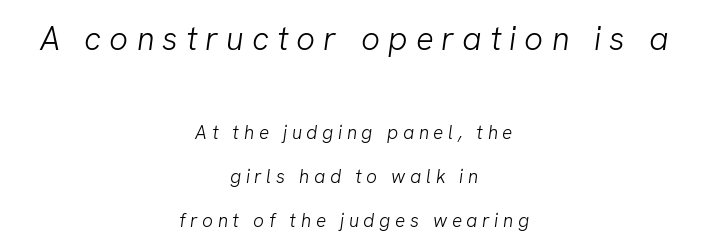
Q: Is the text bold? A: No.
Q: Is the typeface a serif or a sans-serif typeface? A: Sans-serif.
Q: Is the text underlined? A: No.
Q: How is the paragraph aligned? A: Centered.
Q: Is the spacing between letters normal or unusually wide? A: Unusually wide.
Q: Is the spacing between lines tight, normal or loose? A: Loose.
Q: Which block of text is set in a larger size, the first (top) or the second (bottom)? A: The first (top) one.
Q: Width (condensed, normal, or wide)? A: Normal.
Q: Stroke contrast? A: Low.
Q: x-height? A: Medium.
Q: Monospaced? A: No.
